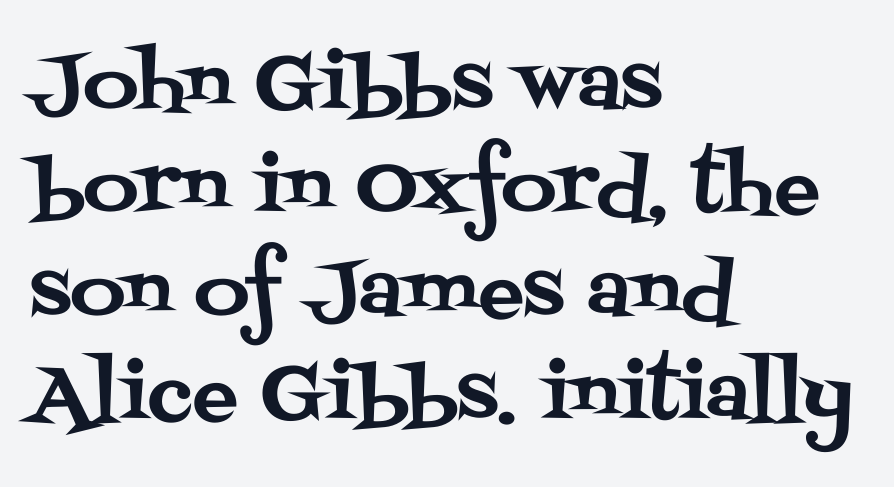
These lines keep a tight, regular rhythm from letter to letter. No italicization has been applied; the sample stays upright. Check the space under the baseline: it is left empty. These lines are set flush left with a ragged right edge. Varying glyph widths throughout — classic text-font behaviour.
